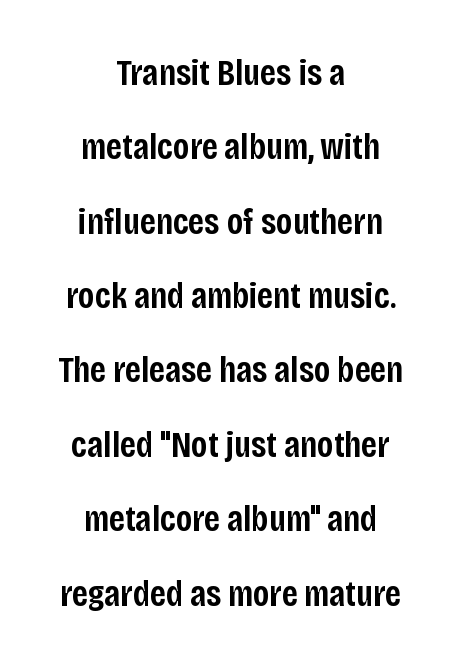
Q: Is the text bold? A: Semi-bold.
Q: Is the text italic (slanted)? A: No, it is upright.
Q: Is the typeface a serif or a sans-serif typeface? A: Sans-serif.
Q: Is the text underlined? A: No.
Q: How is the paragraph aligned? A: Centered.
Q: Is the spacing between letters normal or unusually wide? A: Normal.
Q: Is the spacing between lines tight, normal or loose? A: Loose.
Q: Width (condensed, normal, or wide)? A: Condensed.
Q: Stroke contrast? A: Low.
Q: x-height? A: Large.
Q: Monospaced? A: No.
